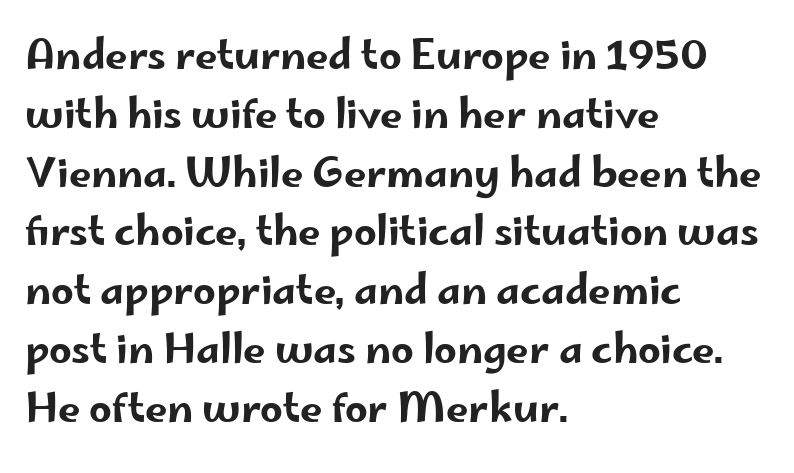
The image shows 40 px wide sans-serif type, upright; set left-aligned, normal line spacing (1.47x), normal letter spacing, not underlined; low stroke contrast and a small x-height.
